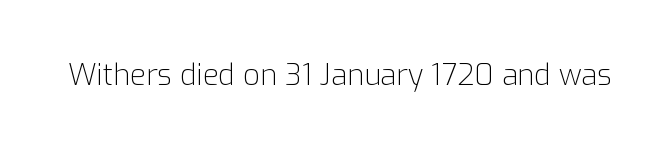
Q: Is the text bold? A: No.
Q: Is the text italic (slanted)? A: No, it is upright.
Q: Is the typeface a serif or a sans-serif typeface? A: Sans-serif.
Q: Is the text underlined? A: No.
Q: Is the spacing between letters normal or unusually wide? A: Normal.
Q: Width (condensed, normal, or wide)? A: Normal.
Q: Stroke contrast? A: Low.
Q: x-height? A: Medium.
Q: Monospaced? A: No.
